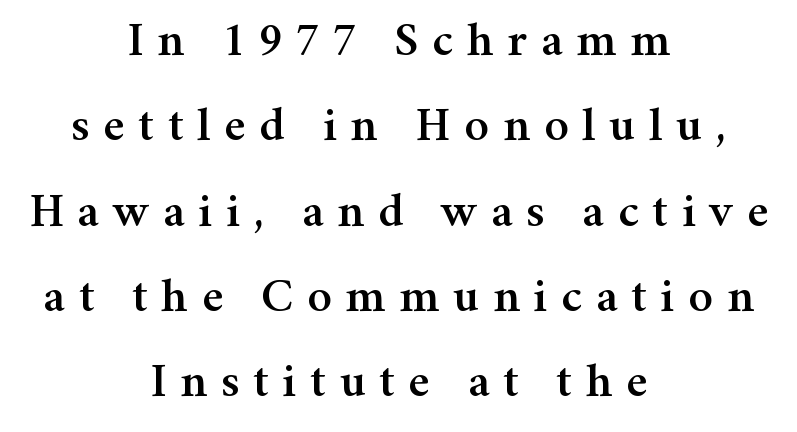
Q: Is the text italic (slanted)? A: No, it is upright.
Q: Is the typeface a serif or a sans-serif typeface? A: Serif.
Q: Is the text underlined? A: No.
Q: How is the paragraph aligned? A: Centered.
Q: Is the spacing between letters normal or unusually wide? A: Unusually wide.
Q: Width (condensed, normal, or wide)? A: Normal.
Q: Stroke contrast? A: Medium.
Q: x-height? A: Medium.
Q: Monospaced? A: No.
